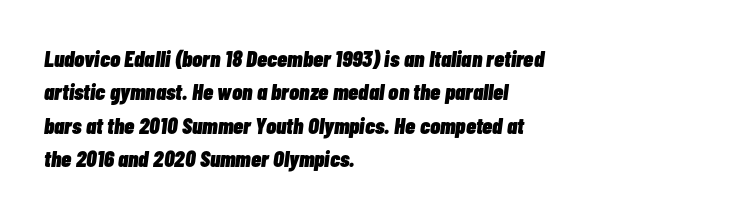
The space beneath each line is pristine and unruled. This block has exactly the height ordinary leading produces. The horizontal fit of the characters is conventional and even. Caption: bold face, heavy strokes. Posture: slanted.
